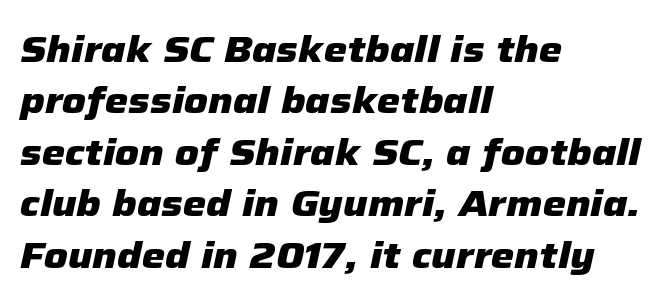
This sample has the flowing, uneven cadence of proportional lettering. Compared with typical body copy, the letter spacing here is the same. The words here are not underlined. You can tell it's italic because the verticals aren't actually vertical. The rag falls on the right side of this text block. Honestly, the row spacing looks completely unremarkable.
